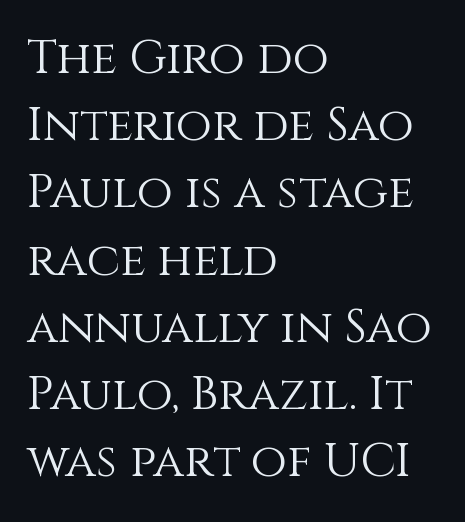
A typesetter would call this proportional, since set widths differ per character. Normally led — the rows are evenly, conventionally spaced. Only glyphs here, with clear space below each row. Tracking here is standard; glyphs follow each other at the usual distance. Style check: upright.
